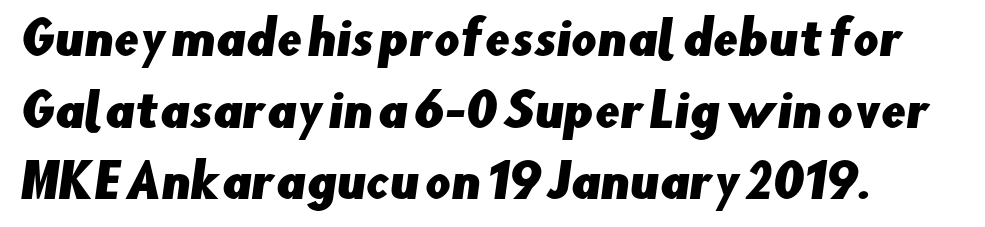
Q: Is the typeface a serif or a sans-serif typeface? A: Sans-serif.
Q: Is the text underlined? A: No.
Q: How is the paragraph aligned? A: Left-aligned.
Q: Is the spacing between letters normal or unusually wide? A: Normal.
Q: Is the spacing between lines tight, normal or loose? A: Normal.
Q: Width (condensed, normal, or wide)? A: Normal.
Q: Stroke contrast? A: Low.
Q: x-height? A: Small.
Q: Monospaced? A: No.
